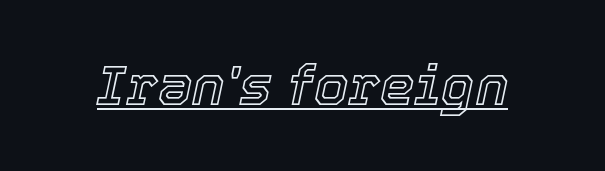
The image shows 55 px text type, italic (leaning right); set normal letter spacing, underlined; a medium x-height.
